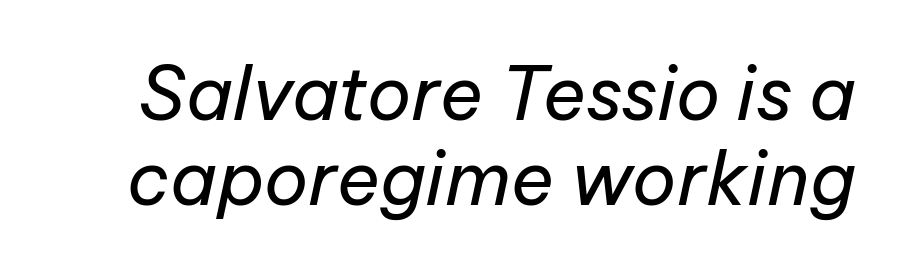
{"italic": "yes", "lean": "right", "slant_degrees": 12, "bold": "no", "weight": "regular", "width": "normal", "stroke_contrast": "low", "x_height": "medium", "monospaced": "no", "underline": "no", "line_spacing_ratio": 1.17, "letter_spacing": "normal", "letter_spacing_em": 0.0, "glyph_px": 73}
